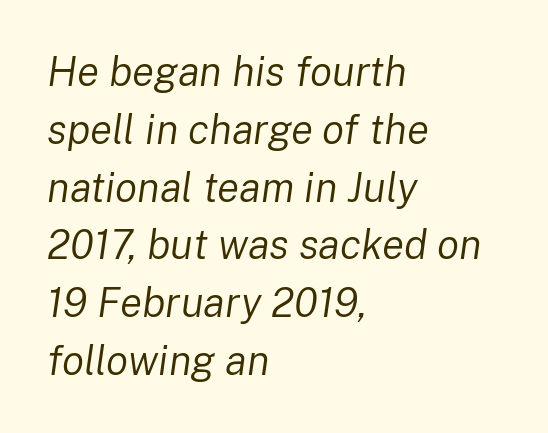
Q: Is the text bold? A: No.
Q: Is the text italic (slanted)? A: Yes, it leans right by about 8 degrees.
Q: Is the text underlined? A: No.
Q: How is the paragraph aligned? A: Left-aligned.
Q: Is the spacing between letters normal or unusually wide? A: Normal.
Q: Is the spacing between lines tight, normal or loose? A: Normal.
Q: Width (condensed, normal, or wide)? A: Normal.
Q: Stroke contrast? A: Low.
Q: x-height? A: Medium.
Q: Monospaced? A: No.
